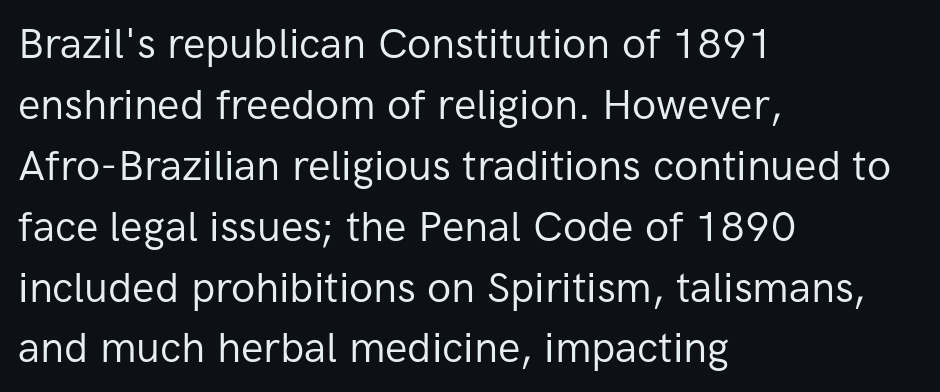
The image shows 42 px regular-weight sans-serif type, upright; set left-aligned, normal line spacing (1.45x), normal letter spacing, not underlined; low stroke contrast and a medium x-height.
